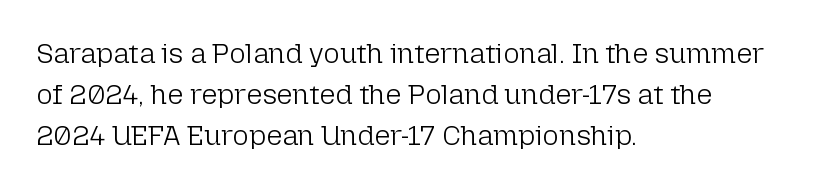
{"serif": "no", "italic": "no", "bold": "no", "weight": "light", "width": "normal", "stroke_contrast": "low", "x_height": "medium", "monospaced": "no", "underline": "no", "align": "left", "line_spacing": "normal", "line_spacing_ratio": 1.47, "letter_spacing": "normal", "letter_spacing_em": 0.0, "glyph_px": 28}
